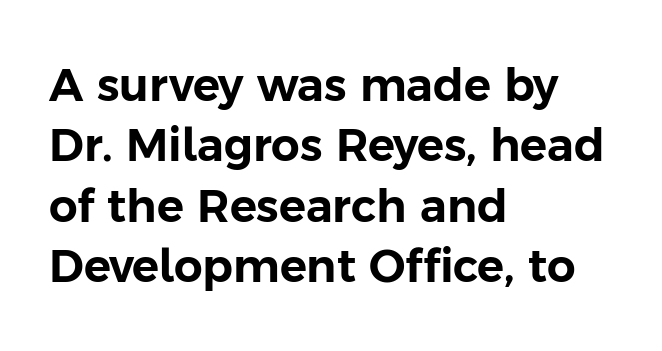
The image shows 45 px sans-serif type, upright; set left-aligned, normal line spacing (1.34x), normal letter spacing, not underlined; low stroke contrast and a medium x-height.
